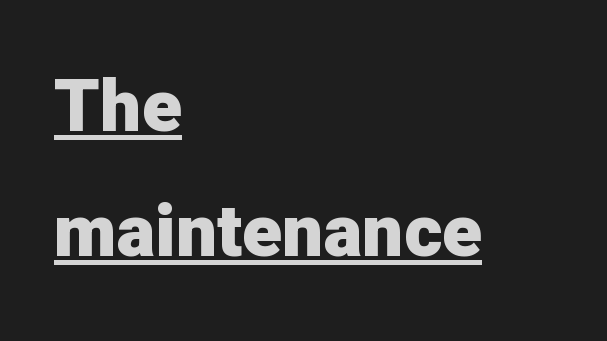
Each letter keeps its own natural width here, so spacing adapts to shape. Designer's note — italics off, roman on. Left-aligned paragraph, ragged on the right. Somebody hit Ctrl+U on this one — the words are underlined. Note: no serifs on the glyphs. Glyph-to-glyph distance matches everyday printed text.
